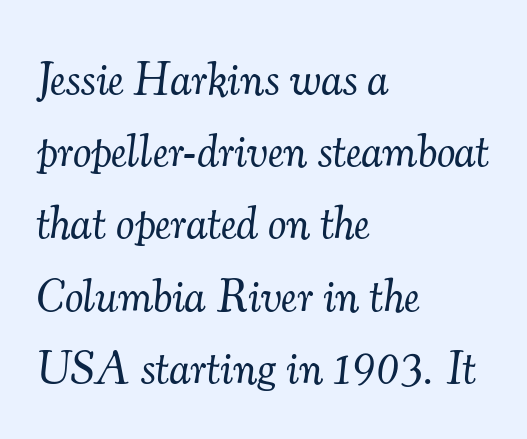
The image shows 46 px light serif type, italic (leaning right); set left-aligned, normal line spacing (1.57x), normal letter spacing, not underlined; medium stroke contrast and a small x-height.
